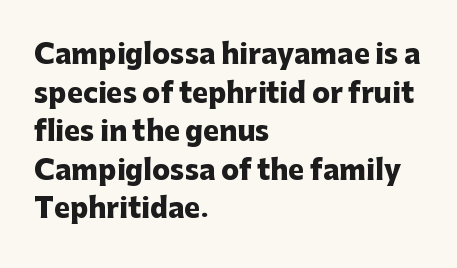
{"italic": "no", "bold": "yes", "underline": "no", "align": "left", "line_spacing": "normal", "line_spacing_ratio": 1.43, "letter_spacing": "normal", "letter_spacing_em": 0.0, "glyph_px": 27}
